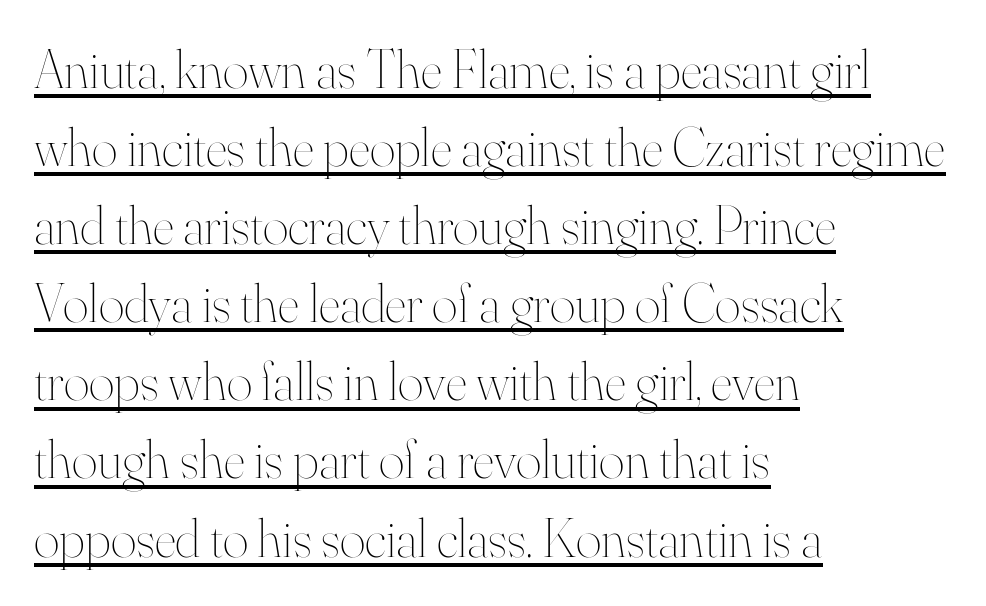
Honestly, the letter spacing is just normal — you wouldn't notice it. Typeset ragged right — the left edge is the straight one. Spacing verdict: proportional, widths tailored to each character. Underlined type. Stems and bowls with no extra thickness — not bold. This is roman type, the default non-slanted kind.
